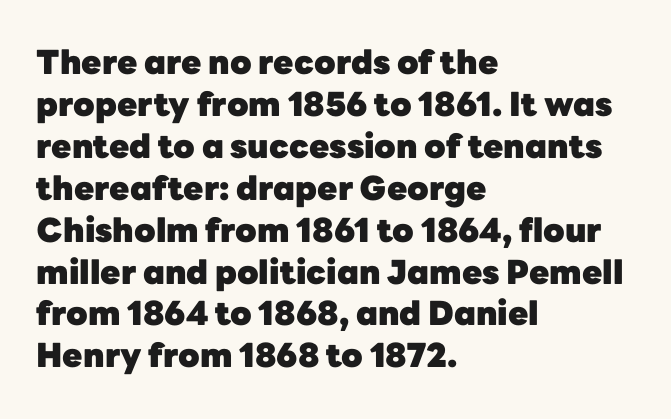
Q: Is the text bold? A: Yes.
Q: Is the text italic (slanted)? A: No, it is upright.
Q: Is the typeface a serif or a sans-serif typeface? A: Sans-serif.
Q: Is the text underlined? A: No.
Q: How is the paragraph aligned? A: Left-aligned.
Q: Is the spacing between letters normal or unusually wide? A: Normal.
Q: Is the spacing between lines tight, normal or loose? A: Normal.
Q: Width (condensed, normal, or wide)? A: Normal.
Q: Stroke contrast? A: Low.
Q: x-height? A: Medium.
Q: Monospaced? A: No.
